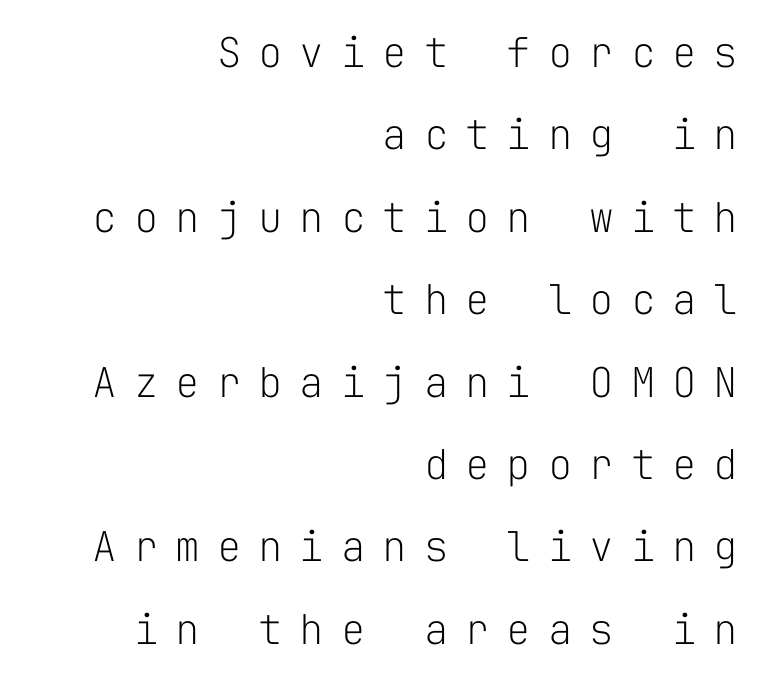
{"serif": "no", "italic": "no", "bold": "no", "weight": "light", "width": "normal", "stroke_contrast": "low", "x_height": "medium", "monospaced": "yes", "underline": "no", "align": "right", "line_spacing": "loose", "line_spacing_ratio": 2.01, "letter_spacing": "wide", "letter_spacing_em": 0.41, "glyph_px": 41}
